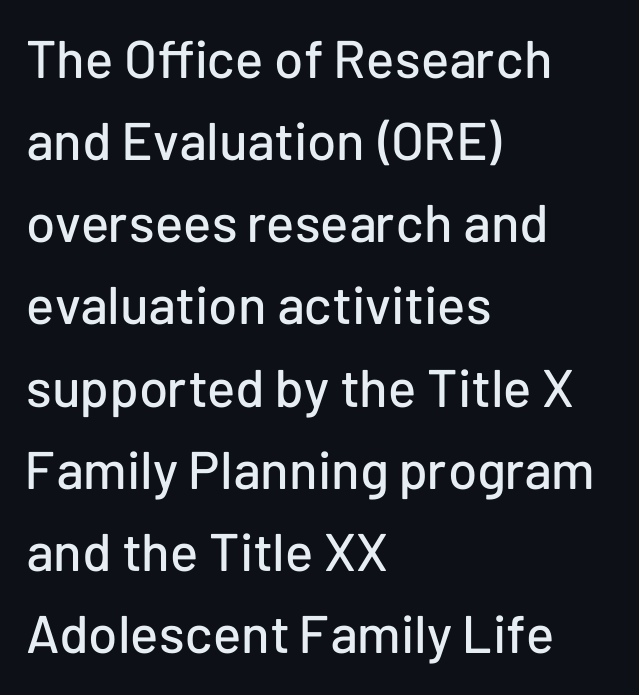
{"serif": "no", "italic": "no", "width": "normal", "stroke_contrast": "low", "x_height": "medium", "monospaced": "no", "underline": "no", "align": "left", "line_spacing": "normal", "line_spacing_ratio": 1.55, "letter_spacing": "normal", "letter_spacing_em": 0.0, "glyph_px": 53}
